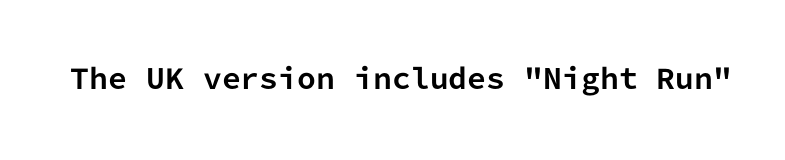
{"italic": "no", "bold": "yes", "underline": "no", "letter_spacing": "normal", "letter_spacing_em": 0.0, "glyph_px": 27}
